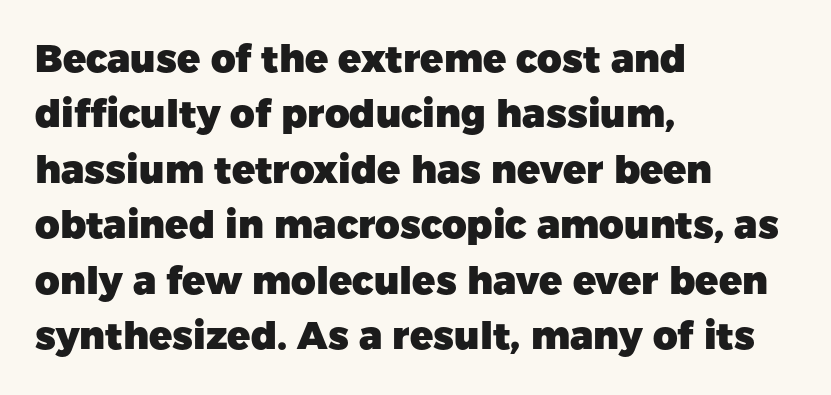
Honestly, the row spacing looks completely unremarkable. The letters advance in unequal steps, a hallmark of proportional type. Unlike a traditional serif, this face leaves its strokes unadorned. Chunky letters — that's bold for sure.
